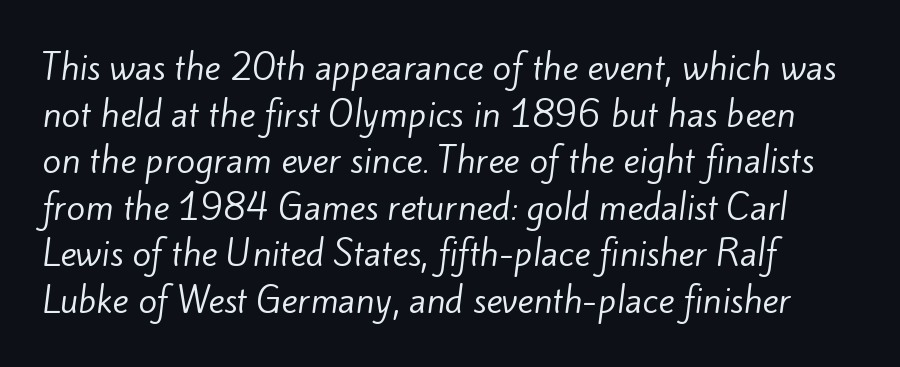
{"serif": "no", "bold": "no", "weight": "regular", "width": "normal", "stroke_contrast": "low", "x_height": "small", "monospaced": "no", "underline": "no", "line_spacing": "normal", "line_spacing_ratio": 1.37, "letter_spacing": "normal", "letter_spacing_em": 0.0, "glyph_px": 34}
